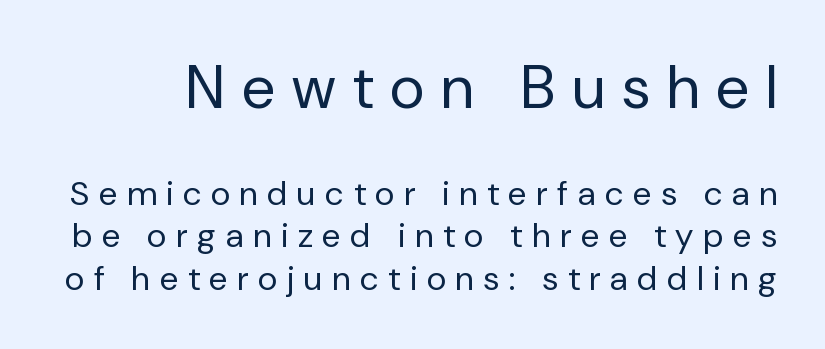
Caption: face not bold, strokes unweighted. There is plenty of visible air inserted between adjacent glyphs. A roman cut, with each character standing at attention. The space directly below the letters is spotless. Varying glyph widths throughout — classic text-font behaviour. The letters carry no serifs — their stems end cleanly without finishing strokes.
